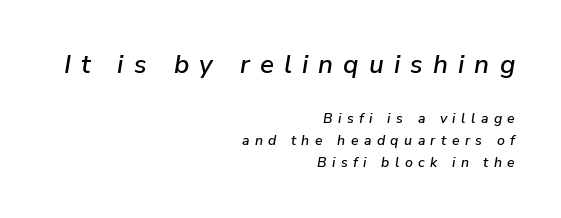
The glyphs are unaccompanied by any horizontal stroke below them. Each new line begins a customary step beneath the previous one. The text block is weighted toward the right margin, trailing off unevenly leftward. The emphasis by scale lands on block number one, above. Yep, that's italic — everything's leaning. Someone cranked the tracking dial way up on this one.
